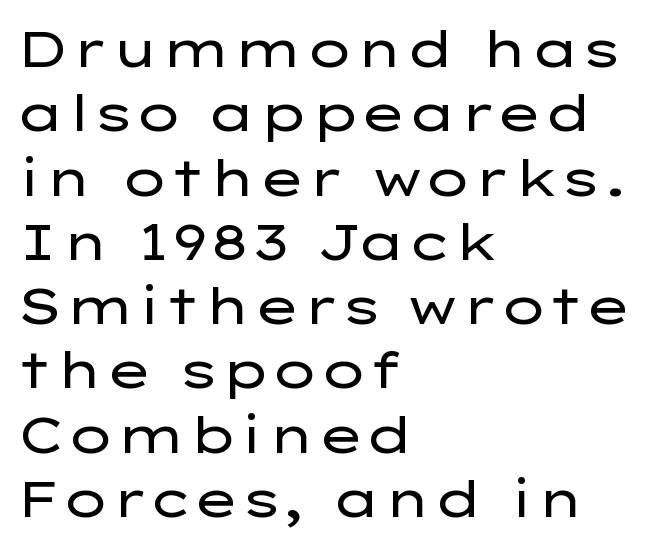
Q: Is the text bold? A: No.
Q: Is the text italic (slanted)? A: No, it is upright.
Q: Is the typeface a serif or a sans-serif typeface? A: Sans-serif.
Q: Is the text underlined? A: No.
Q: How is the paragraph aligned? A: Left-aligned.
Q: Is the spacing between letters normal or unusually wide? A: Normal.
Q: Is the spacing between lines tight, normal or loose? A: Normal.
Q: Width (condensed, normal, or wide)? A: Wide.
Q: Stroke contrast? A: Low.
Q: x-height? A: Medium.
Q: Monospaced? A: No.
